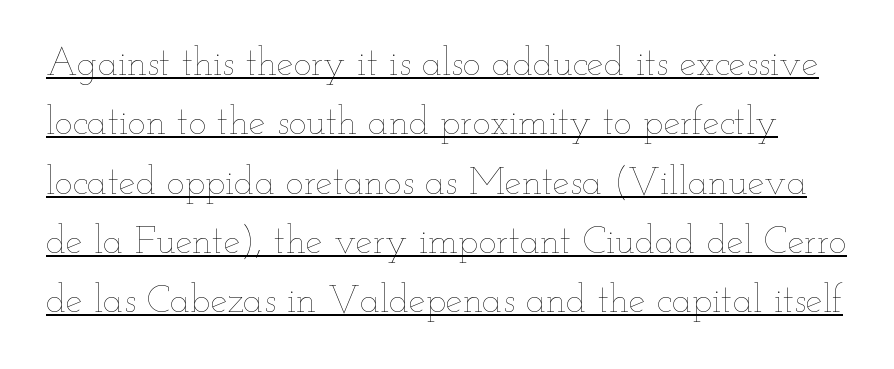
Q: Is the text bold? A: No.
Q: Is the text italic (slanted)? A: No, it is upright.
Q: Is the text underlined? A: Yes.
Q: Is the spacing between letters normal or unusually wide? A: Normal.
Q: Is the spacing between lines tight, normal or loose? A: Normal.
Q: Width (condensed, normal, or wide)? A: Wide.
Q: Stroke contrast? A: Low.
Q: x-height? A: Small.
Q: Monospaced? A: No.
